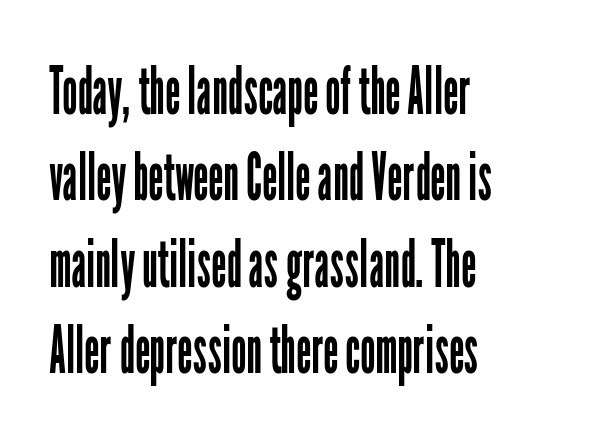
Q: Is the text bold? A: No.
Q: Is the text italic (slanted)? A: No, it is upright.
Q: Is the typeface a serif or a sans-serif typeface? A: Sans-serif.
Q: Is the text underlined? A: No.
Q: How is the paragraph aligned? A: Left-aligned.
Q: Is the spacing between letters normal or unusually wide? A: Normal.
Q: Is the spacing between lines tight, normal or loose? A: Normal.
Q: Width (condensed, normal, or wide)? A: Condensed.
Q: Stroke contrast? A: Low.
Q: x-height? A: Medium.
Q: Monospaced? A: No.
